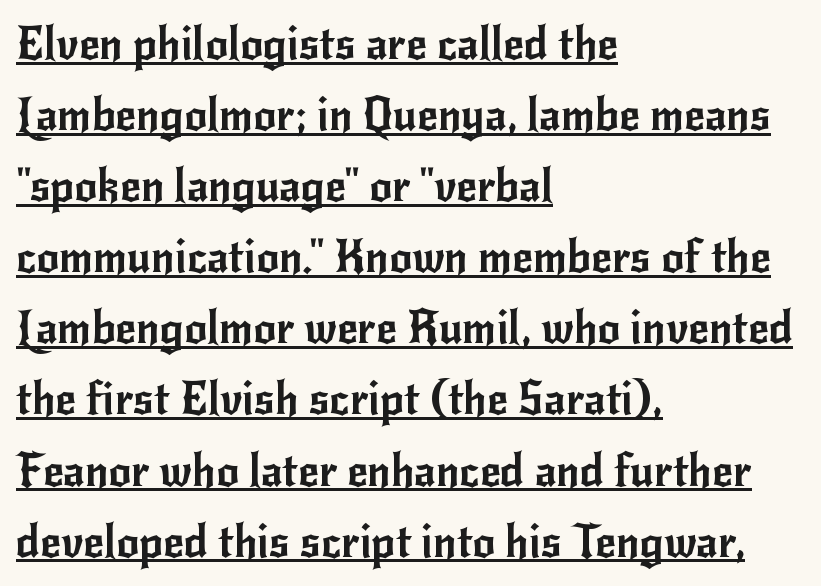
What's the leading like? Ordinary, nothing unusual. This is the regular roman posture of the typeface. Short and long lines alike share a common starting point at left. Each line of the rendering has a horizontal stroke beneath the glyphs. You could not count columns in this text — the font is proportionally spaced.
